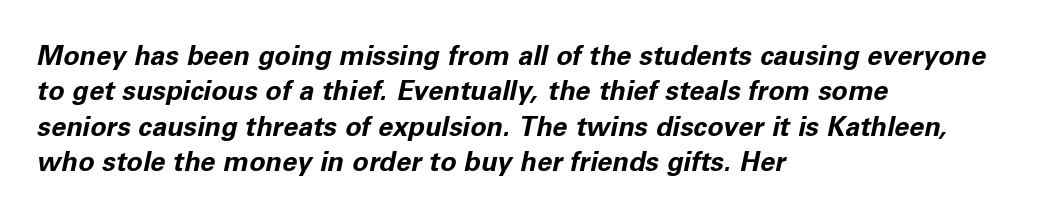
Q: Is the text bold? A: Yes.
Q: Is the text italic (slanted)? A: Yes, it leans right by about 11 degrees.
Q: Is the text underlined? A: No.
Q: How is the paragraph aligned? A: Left-aligned.
Q: Is the spacing between letters normal or unusually wide? A: Normal.
Q: Is the spacing between lines tight, normal or loose? A: Normal.
